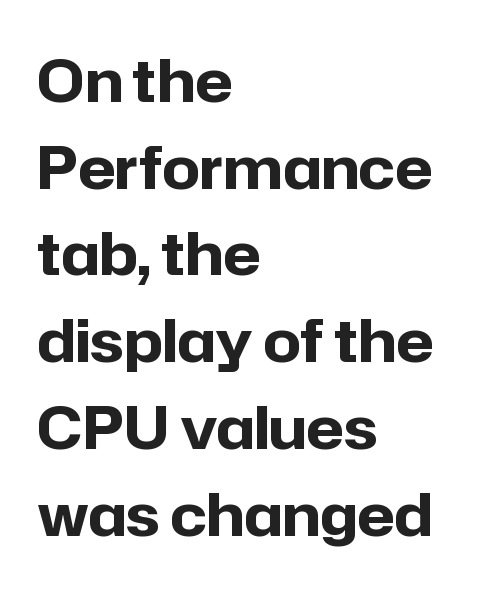
{"serif": "no", "italic": "no", "bold": "yes", "weight": "bold", "width": "normal", "stroke_contrast": "low", "x_height": "medium", "monospaced": "no", "underline": "no", "align": "left", "line_spacing": "normal", "line_spacing_ratio": 1.47, "letter_spacing": "normal", "letter_spacing_em": 0.0, "glyph_px": 59}
